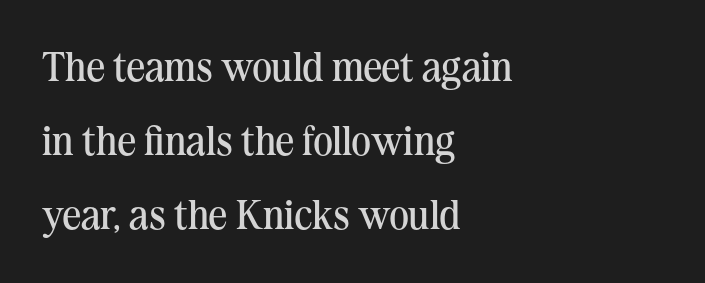
{"serif": "yes", "italic": "no", "bold": "no", "weight": "regular", "width": "normal", "stroke_contrast": "medium", "x_height": "medium", "monospaced": "no", "underline": "no", "align": "left", "line_spacing_ratio": 1.81, "letter_spacing": "normal", "letter_spacing_em": 0.0, "glyph_px": 41}
